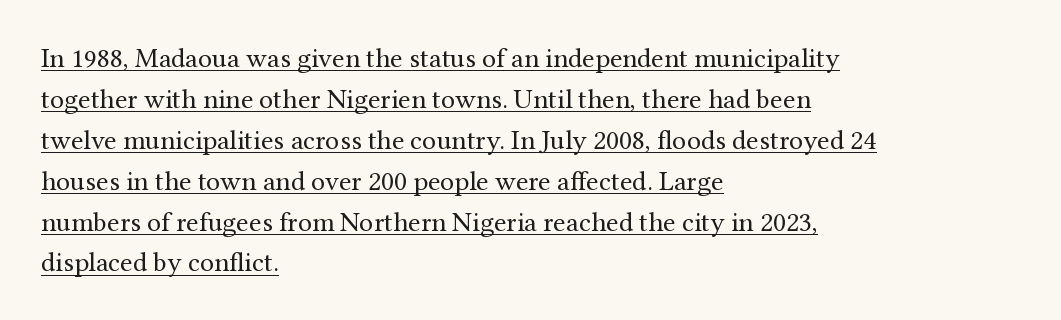
The image shows 28 px regular-weight serif type, upright; set left-aligned, normal line spacing (1.46x), normal letter spacing, underlined; medium stroke contrast and a medium x-height.
